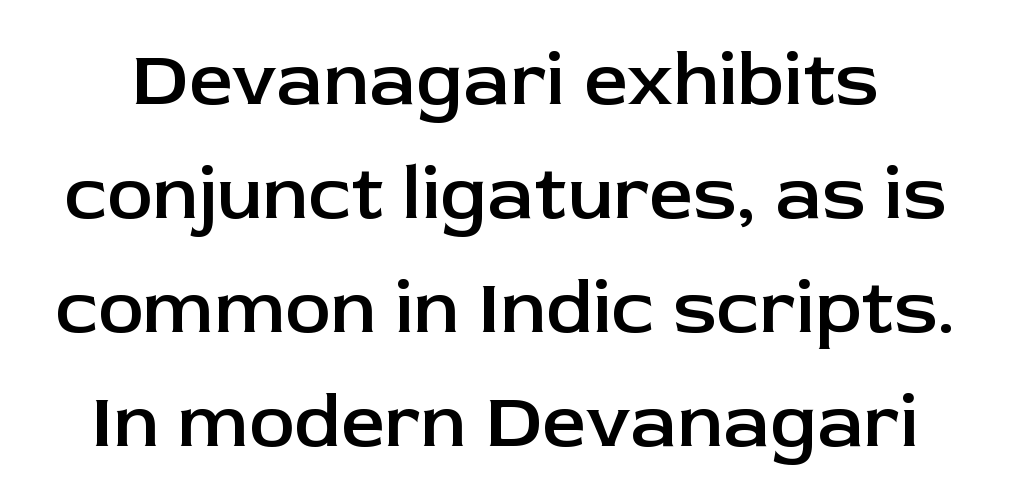
The image shows 77 px semibold sans-serif type, upright; set normal line spacing (1.48x), normal letter spacing, not underlined; low stroke contrast and a medium x-height.
